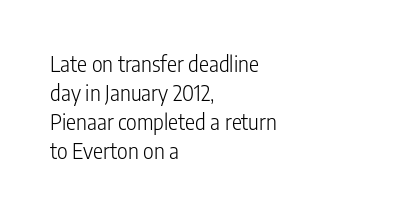
Q: Is the text bold? A: No.
Q: Is the text italic (slanted)? A: No, it is upright.
Q: Is the text underlined? A: No.
Q: How is the paragraph aligned? A: Left-aligned.
Q: Is the spacing between letters normal or unusually wide? A: Normal.
Q: Is the spacing between lines tight, normal or loose? A: Normal.
